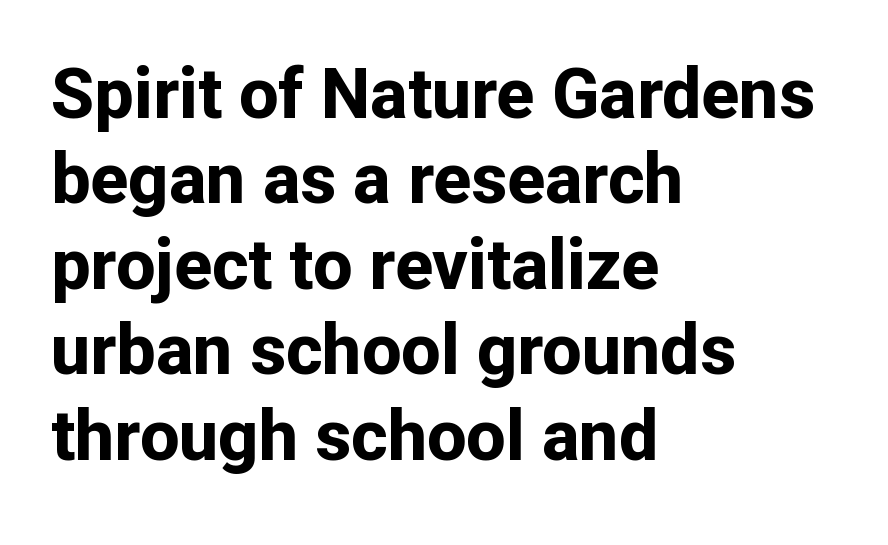
{"serif": "no", "italic": "no", "bold": "yes", "weight": "bold", "width": "normal", "stroke_contrast": "low", "x_height": "medium", "monospaced": "no", "underline": "no", "align": "left", "line_spacing_ratio": 1.22, "letter_spacing": "normal", "letter_spacing_em": 0.0, "glyph_px": 70}
